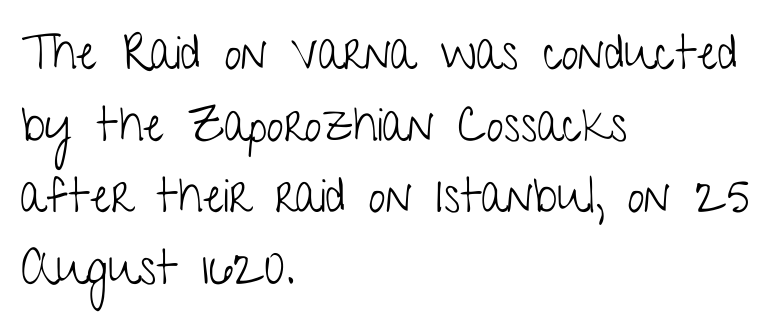
In terms of leading, this rendering sits right in the middle. The space beneath each line is pristine and unruled. The text block is weighted toward the left margin, trailing off unevenly rightward. Nope, not italic — everything's standing straight.
